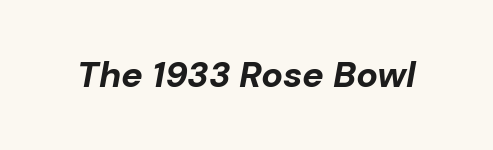
Q: Is the text bold? A: Yes.
Q: Is the text italic (slanted)? A: Yes, it leans right by about 10 degrees.
Q: Is the text underlined? A: No.
Q: Is the spacing between letters normal or unusually wide? A: Normal.
Q: Width (condensed, normal, or wide)? A: Normal.
Q: Stroke contrast? A: Low.
Q: x-height? A: Medium.
Q: Monospaced? A: No.
